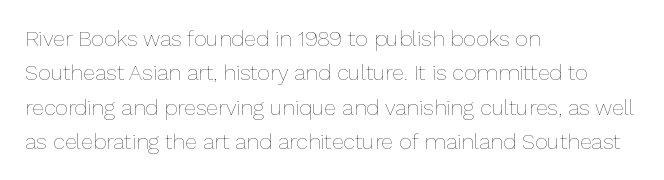
The specimen reads as upright at a glance. Is the stroke heavy? The answer is a plain regular-or-lighter. Clear beneath every line of the passage. Notice how descenders clear the ascenders below comfortably — that's standard leading.
